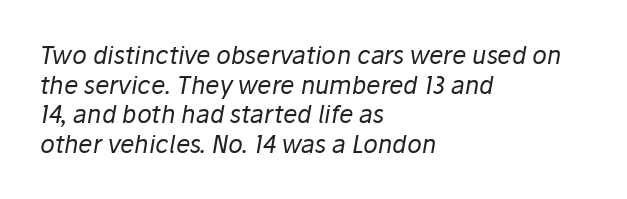
The rag falls on the right side of this text block. Heft: none added — not bold. This is oblique type, the kind used for emphasis or titles. The horizontal fit of the characters is conventional and even. Plain, unruled lines of type.
